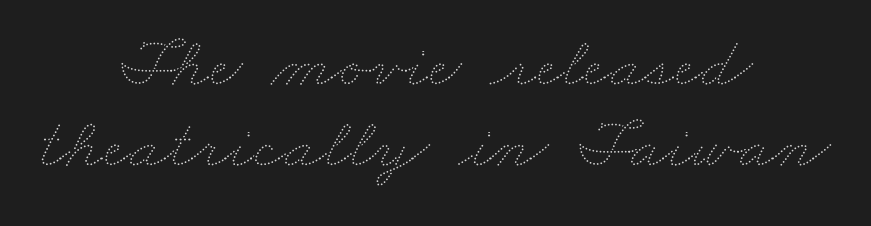
Compared with typical paragraphs, the rows here are closer together. Neither beginnings nor endings align; midpoints do. The rendering uses natural spacing where letterforms have individual widths. Letter spacing: default. Is the stroke heavy? The answer is a plain regular-or-lighter.
